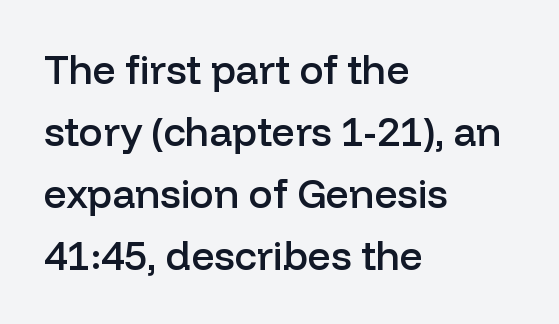
Q: Is the text bold? A: Semi-bold.
Q: Is the text italic (slanted)? A: No, it is upright.
Q: Is the typeface a serif or a sans-serif typeface? A: Sans-serif.
Q: Is the text underlined? A: No.
Q: How is the paragraph aligned? A: Left-aligned.
Q: Is the spacing between letters normal or unusually wide? A: Normal.
Q: Is the spacing between lines tight, normal or loose? A: Normal.
Q: Width (condensed, normal, or wide)? A: Normal.
Q: Stroke contrast? A: Low.
Q: x-height? A: Medium.
Q: Monospaced? A: No.
